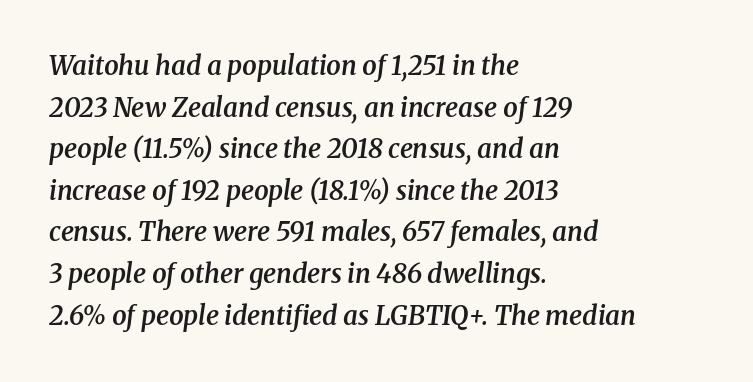
{"italic": "yes", "lean": "right", "slant_degrees": 8, "bold": "semi", "underline": "no", "align": "left", "line_spacing": "normal", "line_spacing_ratio": 1.6, "letter_spacing": "normal", "letter_spacing_em": 0.0, "glyph_px": 26}
